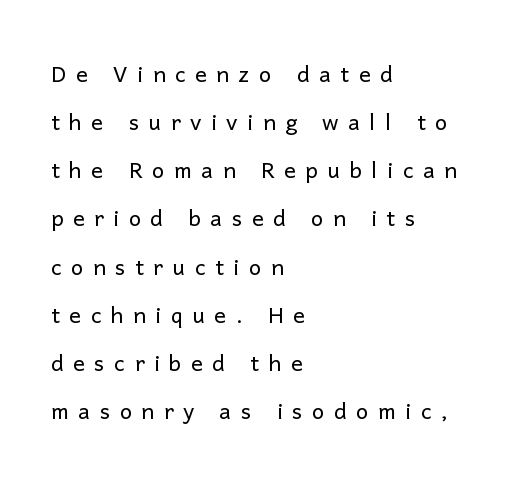
The letters stand upright; this is a roman face. The baseline area is clear. Each line starts at the same left margin while the right side varies. The vertical gap from one line to the next is medium. Note the varied advance widths — an 'i' is clearly narrower than an 'm'.
